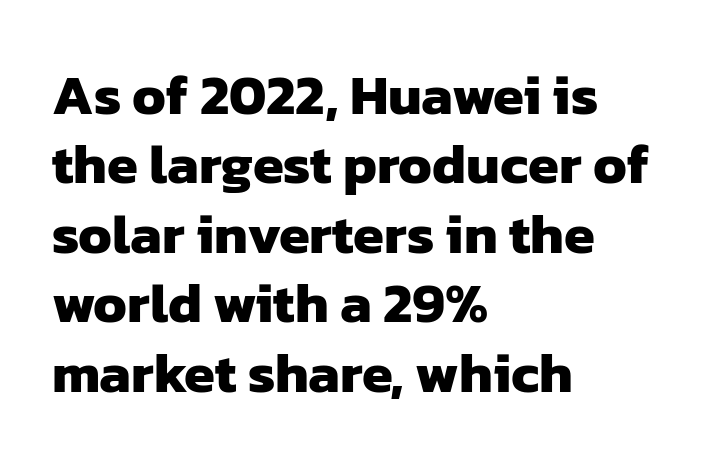
{"serif": "no", "bold": "yes", "weight": "heavy", "width": "normal", "stroke_contrast": "low", "x_height": "medium", "monospaced": "no", "underline": "no", "align": "left", "line_spacing_ratio": 1.24, "letter_spacing": "normal", "letter_spacing_em": 0.0, "glyph_px": 56}
